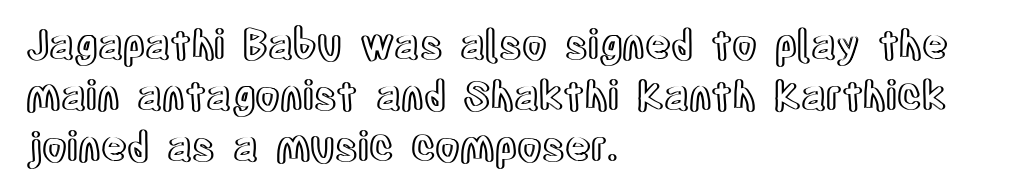
Q: Is the text italic (slanted)? A: No, it is upright.
Q: Is the text underlined? A: No.
Q: How is the paragraph aligned? A: Left-aligned.
Q: Is the spacing between letters normal or unusually wide? A: Normal.
Q: Is the spacing between lines tight, normal or loose? A: Normal.
Q: Width (condensed, normal, or wide)? A: Condensed.
Q: x-height? A: Large.
Q: Monospaced? A: No.
